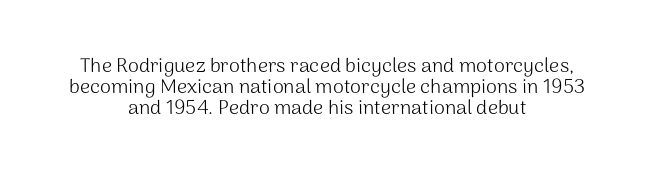
Q: Is the text bold? A: No.
Q: Is the text italic (slanted)? A: No, it is upright.
Q: Is the text underlined? A: No.
Q: How is the paragraph aligned? A: Centered.
Q: Is the spacing between letters normal or unusually wide? A: Normal.
Q: Is the spacing between lines tight, normal or loose? A: Tight.
